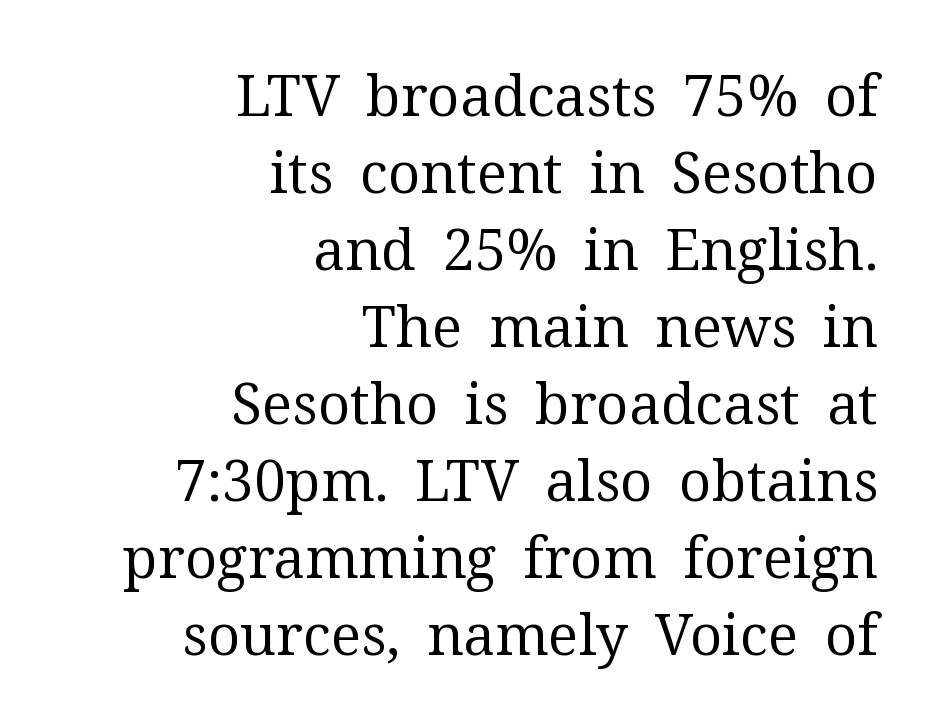
Q: Is the text bold? A: No.
Q: Is the text italic (slanted)? A: No, it is upright.
Q: Is the typeface a serif or a sans-serif typeface? A: Serif.
Q: Is the text underlined? A: No.
Q: How is the paragraph aligned? A: Right-aligned.
Q: Is the spacing between letters normal or unusually wide? A: Normal.
Q: Is the spacing between lines tight, normal or loose? A: Normal.
Q: Width (condensed, normal, or wide)? A: Normal.
Q: Stroke contrast? A: Medium.
Q: x-height? A: Medium.
Q: Monospaced? A: No.
